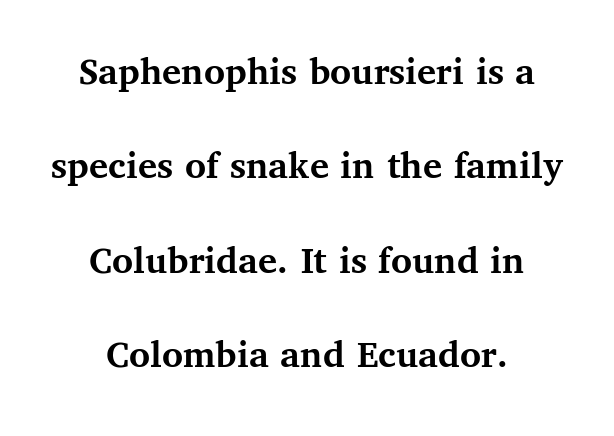
Tall strokes in this sample are plumb rather than angled. The zone under the glyphs is completely vacant. Each letter's strokes conclude with small projecting serifs. These lines are rendered in a variable-pitch font.
